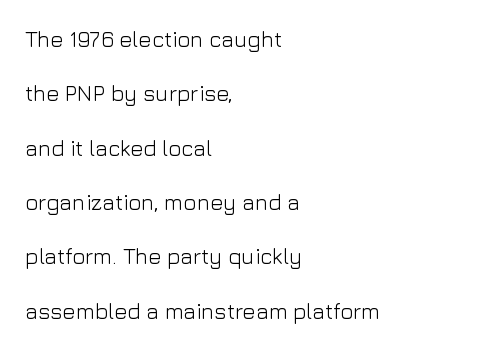
{"italic": "no", "bold": "no", "underline": "no", "align": "left", "line_spacing": "loose", "line_spacing_ratio": 2.47, "letter_spacing": "normal", "letter_spacing_em": 0.0, "glyph_px": 22}
